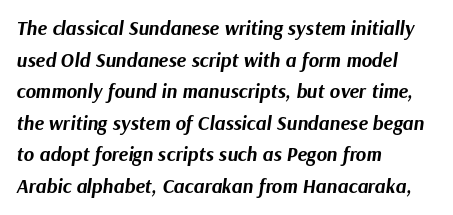
{"italic": "yes", "lean": "right", "slant_degrees": 9, "bold": "yes", "underline": "no", "align": "left", "line_spacing": "normal", "line_spacing_ratio": 1.58, "letter_spacing": "normal", "letter_spacing_em": 0.0, "glyph_px": 20}
